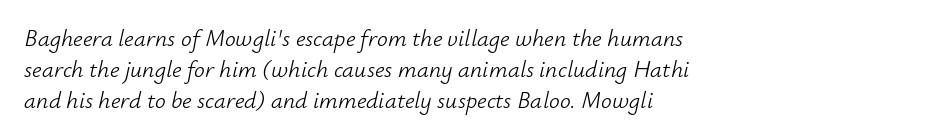
{"italic": "yes", "lean": "right", "slant_degrees": 12, "bold": "no", "underline": "no", "align": "left", "line_spacing": "normal", "line_spacing_ratio": 1.29, "letter_spacing": "normal", "letter_spacing_em": 0.0, "glyph_px": 24}
